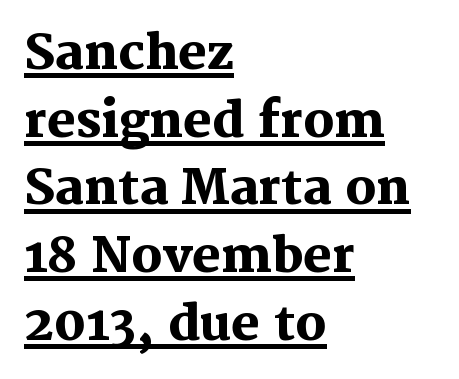
Q: Is the text bold? A: Yes.
Q: Is the text italic (slanted)? A: No, it is upright.
Q: Is the typeface a serif or a sans-serif typeface? A: Serif.
Q: Is the text underlined? A: Yes.
Q: How is the paragraph aligned? A: Left-aligned.
Q: Is the spacing between letters normal or unusually wide? A: Normal.
Q: Is the spacing between lines tight, normal or loose? A: Normal.
Q: Width (condensed, normal, or wide)? A: Normal.
Q: Stroke contrast? A: Medium.
Q: x-height? A: Medium.
Q: Monospaced? A: No.
